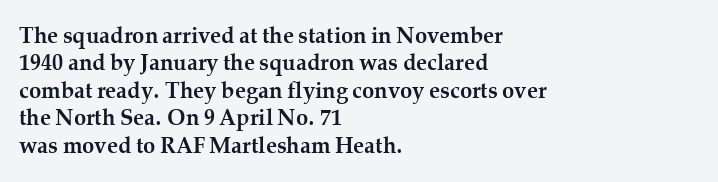
{"italic": "no", "bold": "yes", "underline": "no", "align": "left", "line_spacing": "normal", "line_spacing_ratio": 1.25, "letter_spacing": "normal", "letter_spacing_em": 0.0, "glyph_px": 22}
